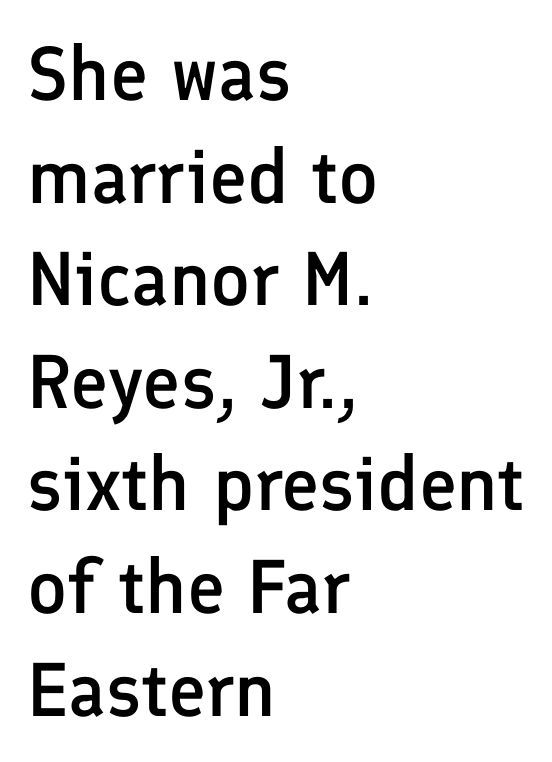
{"serif": "no", "italic": "no", "bold": "semi", "weight": "semibold", "width": "normal", "stroke_contrast": "low", "x_height": "medium", "monospaced": "no", "underline": "no", "align": "left", "line_spacing": "normal", "line_spacing_ratio": 1.35, "letter_spacing": "normal", "letter_spacing_em": 0.0, "glyph_px": 76}
